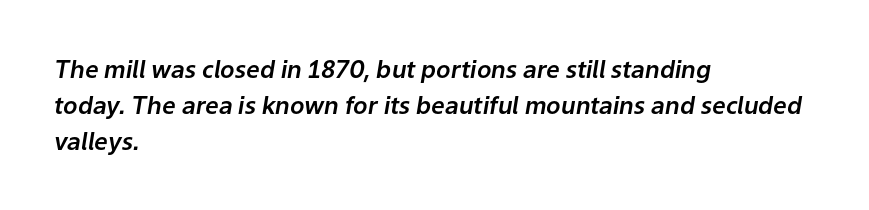
{"italic": "yes", "lean": "right", "slant_degrees": 9, "underline": "no", "align": "left", "line_spacing": "normal", "line_spacing_ratio": 1.5, "letter_spacing": "normal", "letter_spacing_em": 0.0, "glyph_px": 24}
